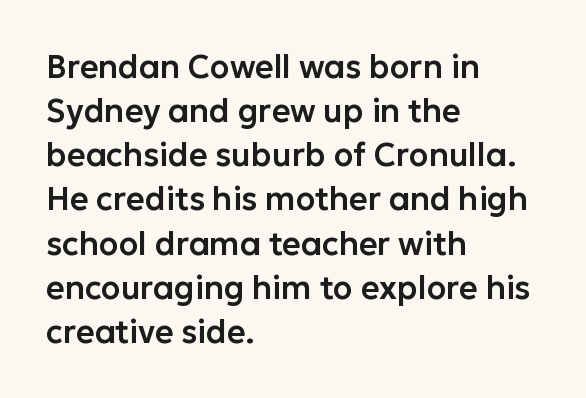
The image shows 32 px sans-serif type, upright; set left-aligned, normal line spacing (1.38x), normal letter spacing, not underlined; low stroke contrast and a medium x-height.
